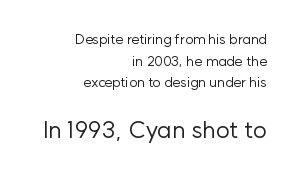
Q: Is the text bold? A: No.
Q: Is the text italic (slanted)? A: No, it is upright.
Q: Is the text underlined? A: No.
Q: How is the paragraph aligned? A: Right-aligned.
Q: Is the spacing between letters normal or unusually wide? A: Normal.
Q: Is the spacing between lines tight, normal or loose? A: Normal.
Q: Which block of text is set in a larger size, the first (top) or the second (bottom)? A: The second (bottom) one.
